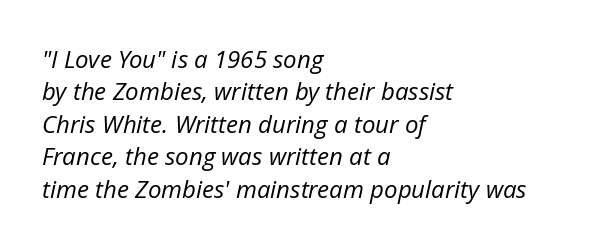
{"italic": "yes", "lean": "right", "slant_degrees": 12, "bold": "no", "underline": "no", "align": "left", "line_spacing": "normal", "line_spacing_ratio": 1.35, "letter_spacing": "normal", "letter_spacing_em": 0.0, "glyph_px": 24}
